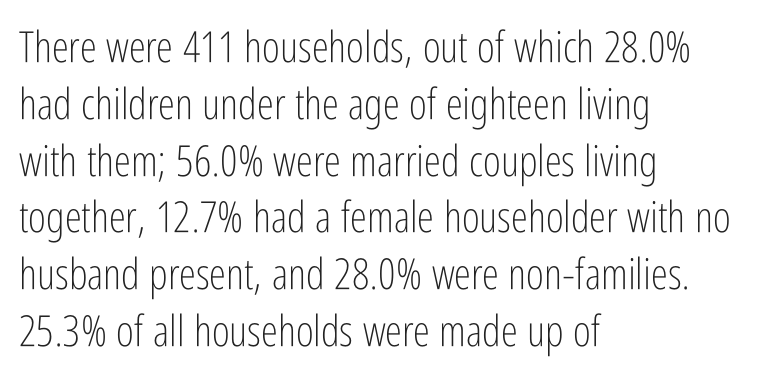
The image shows 43 px light, condensed sans-serif type, upright; set left-aligned, normal line spacing (1.32x), normal letter spacing, not underlined; low stroke contrast and a medium x-height.
